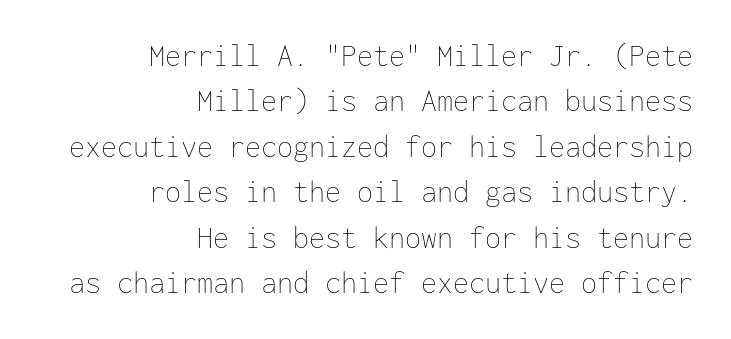
{"italic": "no", "bold": "no", "weight": "thin", "width": "normal", "stroke_contrast": "low", "x_height": "medium", "monospaced": "yes", "underline": "no", "align": "right", "line_spacing": "normal", "line_spacing_ratio": 1.42, "letter_spacing": "normal", "letter_spacing_em": 0.0, "glyph_px": 32}
